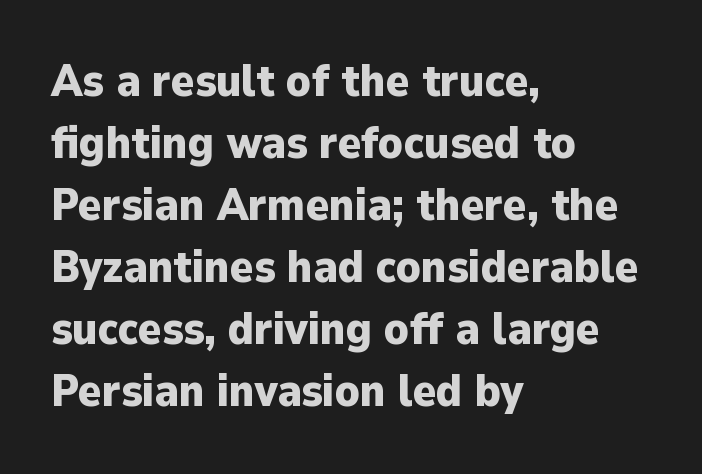
Character widths vary here, with narrow letters taking less room than wide ones. The text block is weighted toward the left margin, trailing off unevenly rightward. Any mark beneath the type? The region is blank. The space between consecutive lines is moderate. Stroke thickness is high; the sample reads as a true bold.
